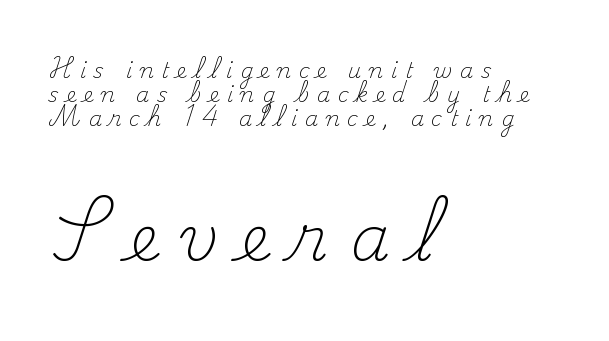
{"serif": "yes", "bold": "no", "weight": "light", "width": "normal", "stroke_contrast": "medium", "x_height": "small", "monospaced": "no", "underline": "no", "align": "left", "line_spacing": "tight", "line_spacing_ratio": 1.14, "letter_spacing": "wide", "letter_spacing_em": 0.36, "larger_block": "second", "size_ratio": 3.0, "glyph_px": 63}
